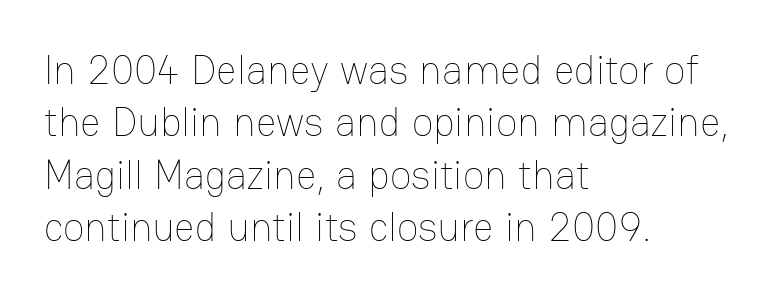
Q: Is the text bold? A: No.
Q: Is the text italic (slanted)? A: No, it is upright.
Q: Is the text underlined? A: No.
Q: How is the paragraph aligned? A: Left-aligned.
Q: Is the spacing between letters normal or unusually wide? A: Normal.
Q: Is the spacing between lines tight, normal or loose? A: Normal.
Q: Width (condensed, normal, or wide)? A: Normal.
Q: Stroke contrast? A: Low.
Q: x-height? A: Medium.
Q: Monospaced? A: No.
